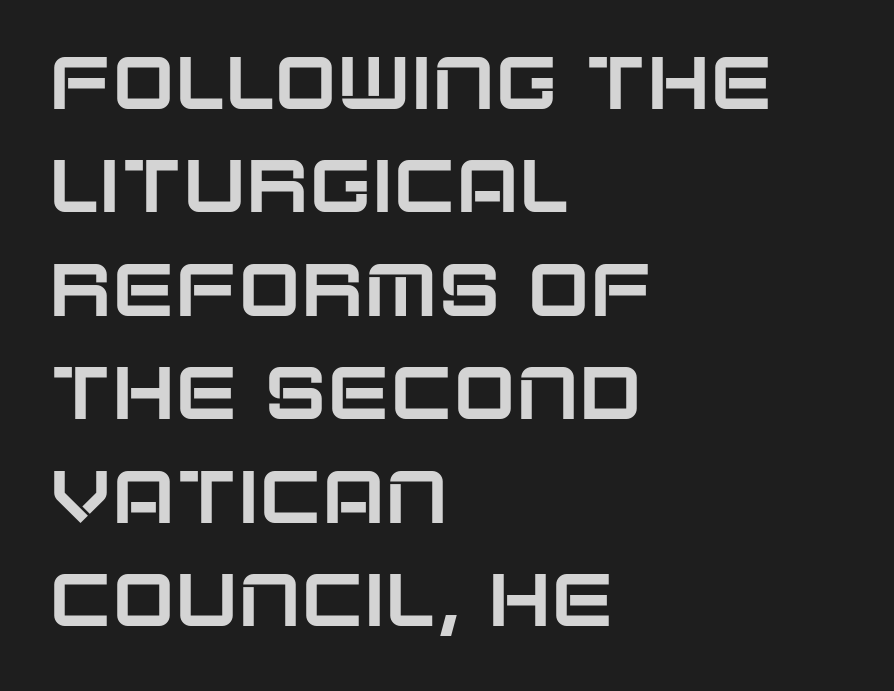
The image shows 75 px sans-serif type, upright; set left-aligned, normal line spacing (1.38x), normal letter spacing, not underlined; low stroke contrast and a large x-height.
